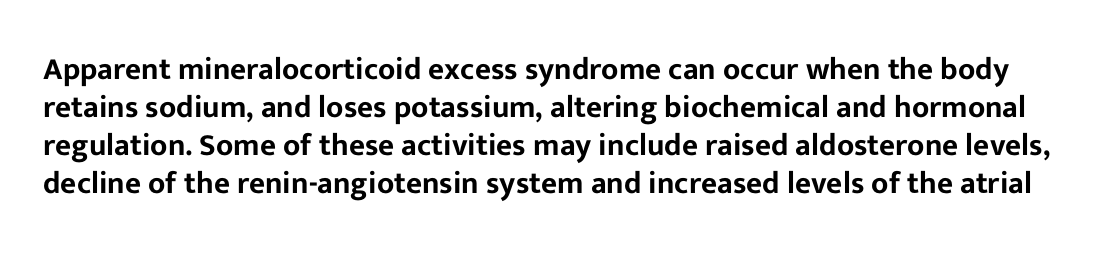
{"serif": "no", "italic": "no", "width": "normal", "stroke_contrast": "low", "x_height": "medium", "monospaced": "no", "underline": "no", "line_spacing_ratio": 1.23, "letter_spacing": "normal", "letter_spacing_em": 0.0, "glyph_px": 31}
